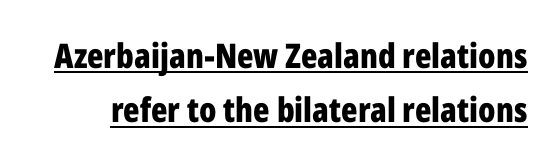
The image shows 34 px bold, condensed sans-serif type, upright; set normal line spacing (1.6x), normal letter spacing, underlined; low stroke contrast and a medium x-height.
